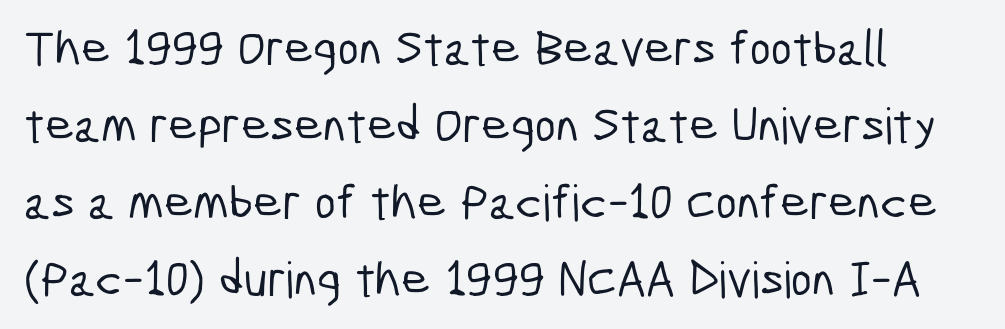
The image shows 50 px condensed sans-serif type; set normal line spacing (1.54x), normal letter spacing, not underlined; low stroke contrast and a medium x-height.
